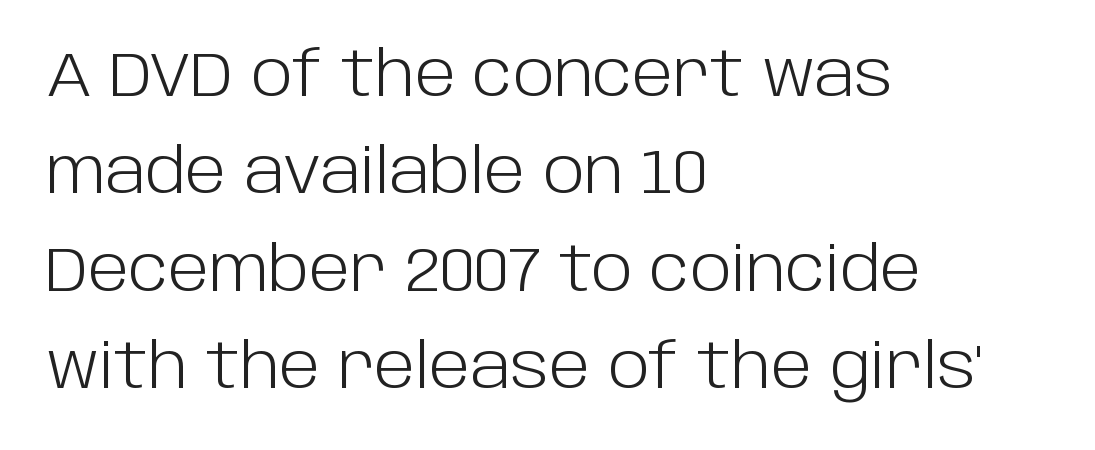
Q: Is the text bold? A: No.
Q: Is the text italic (slanted)? A: No, it is upright.
Q: Is the typeface a serif or a sans-serif typeface? A: Sans-serif.
Q: Is the text underlined? A: No.
Q: How is the paragraph aligned? A: Left-aligned.
Q: Is the spacing between letters normal or unusually wide? A: Normal.
Q: Is the spacing between lines tight, normal or loose? A: Normal.
Q: Width (condensed, normal, or wide)? A: Normal.
Q: Stroke contrast? A: Low.
Q: x-height? A: Large.
Q: Monospaced? A: No.
